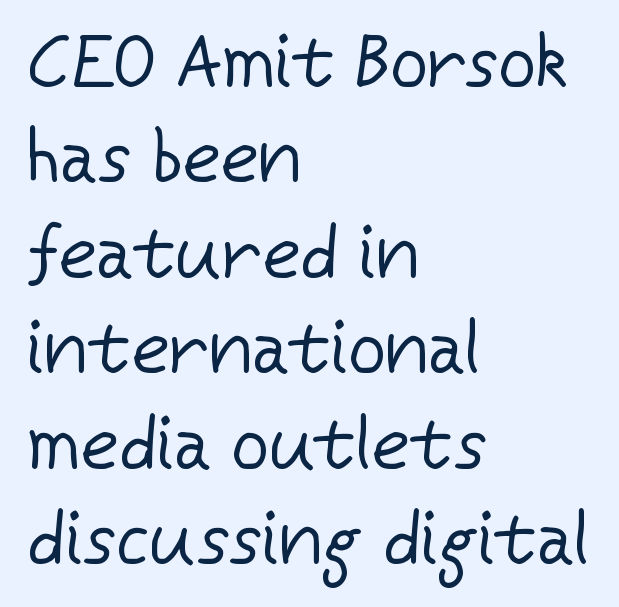
{"serif": "no", "italic": "no", "bold": "no", "weight": "regular", "width": "normal", "stroke_contrast": "low", "x_height": "medium", "monospaced": "no", "underline": "no", "align": "left", "line_spacing": "normal", "line_spacing_ratio": 1.29, "letter_spacing": "normal", "letter_spacing_em": 0.0, "glyph_px": 74}
